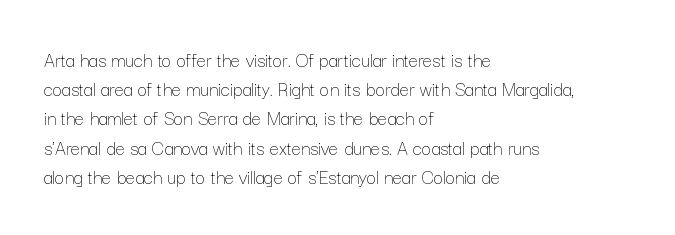
Tracking here is standard; glyphs follow each other at the usual distance. Heft: none added — not bold. These lines are set flush left with a ragged right edge. The letters stand straight up with perfectly vertical stems. Has an underline been added? It has not.
